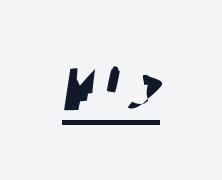
The image shows 75 px condensed sans-serif type; set underlined; low stroke contrast and a large x-height.
